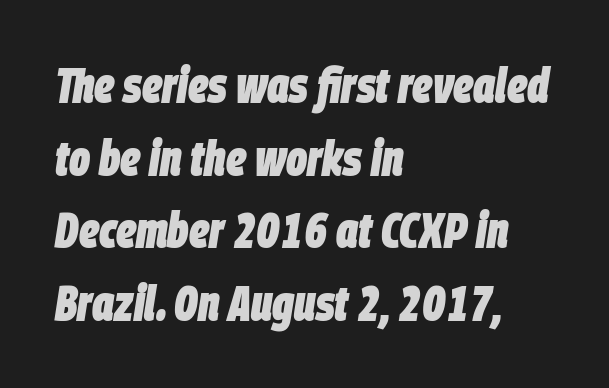
{"italic": "yes", "lean": "right", "slant_degrees": 9, "bold": "yes", "weight": "heavy", "width": "condensed", "stroke_contrast": "low", "x_height": "large", "monospaced": "no", "underline": "no", "align": "left", "line_spacing": "normal", "line_spacing_ratio": 1.48, "letter_spacing": "normal", "letter_spacing_em": 0.0, "glyph_px": 49}
